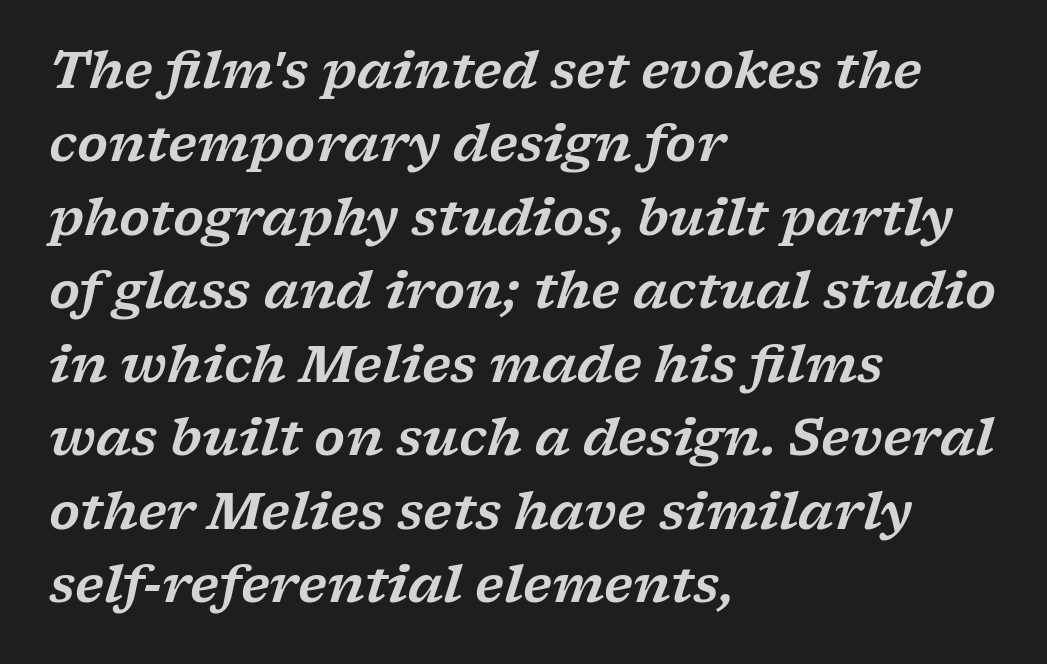
The image shows 50 px wide serif type, italic (leaning right); set left-aligned, normal line spacing (1.47x), normal letter spacing, not underlined; low stroke contrast and a medium x-height.
